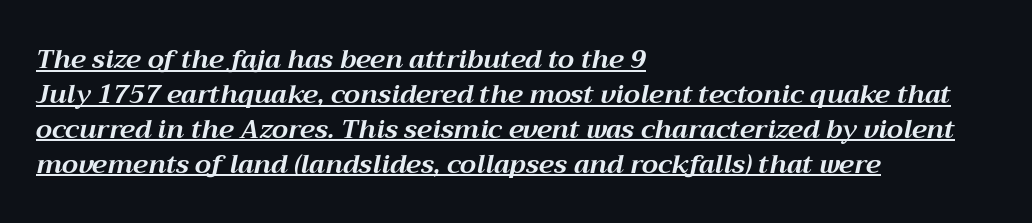
Q: Is the text bold? A: Yes.
Q: Is the text italic (slanted)? A: Yes, it leans right by about 12 degrees.
Q: Is the text underlined? A: Yes.
Q: How is the paragraph aligned? A: Left-aligned.
Q: Is the spacing between letters normal or unusually wide? A: Normal.
Q: Is the spacing between lines tight, normal or loose? A: Normal.
